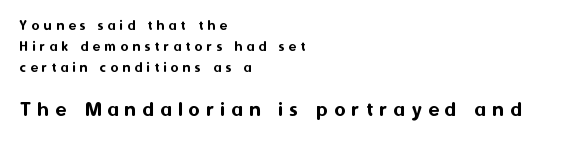
The type is letterspaced generously, with wide tracking. Successive baselines arrive at the customary interval. Rendered with straight, roman letterforms. Has an underline been added? It has not.
